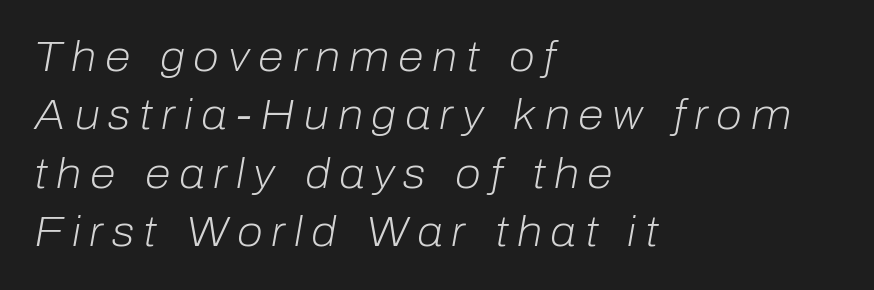
The image shows 42 px light type, italic (leaning right); set left-aligned, normal line spacing (1.39x), unusually wide letter spacing (+0.21 em), not underlined; low stroke contrast and a medium x-height.
